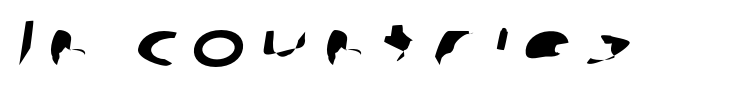
Q: Is the typeface a serif or a sans-serif typeface? A: Sans-serif.
Q: Is the text underlined? A: No.
Q: Is the spacing between letters normal or unusually wide? A: Unusually wide.
Q: Width (condensed, normal, or wide)? A: Wide.
Q: Stroke contrast? A: Low.
Q: x-height? A: Medium.
Q: Monospaced? A: No.
